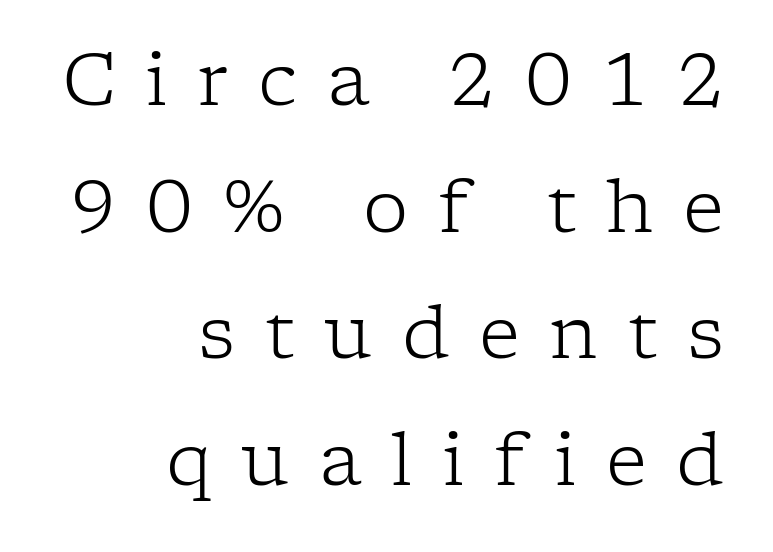
The image shows 72 px light serif type, upright; set right-aligned, line spacing 1.76x, unusually wide letter spacing (+0.41 em), not underlined; low stroke contrast and a medium x-height.
